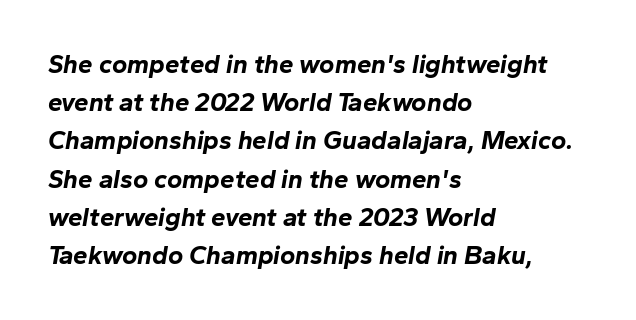
In CSS terms this would be text-align: left. Normally led — the rows are evenly, conventionally spaced. Look at the tracking — it's just the regular setting, nothing added. Tall strokes in this sample are angled rather than plumb. No word sits above an underline. Weight check: bold — yes, fully.
